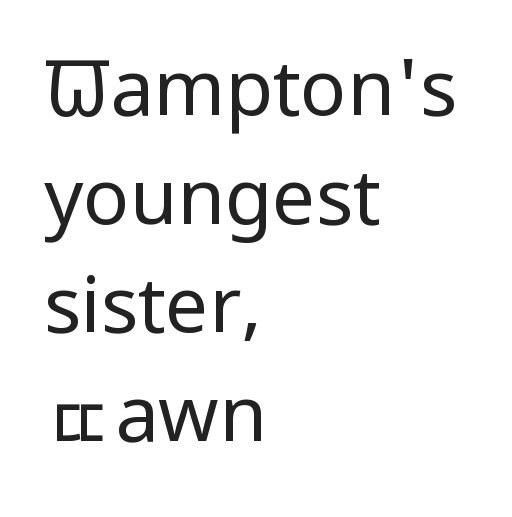
The characters display no serif detailing; their extremities are plain. The passage shown is typed in a proportional face where columns would drift. Decoration check: the copy has no underline. A normal amount of white space separates one row of letters from the next. How are the letters spaced? Ordinarily, with no added tracking. Designer's note — italics off, roman on.
